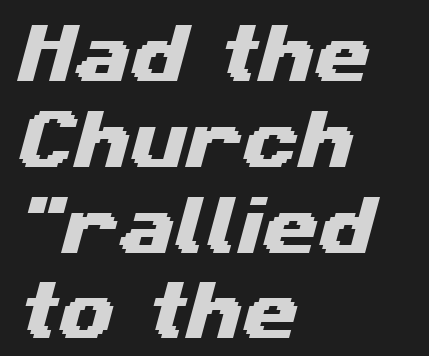
There is no visible air inserted between adjacent glyphs. Casual observation: everything's shoved over to the left. The baseline area is clear. Each new line begins a customary step beneath the previous one. The characters display no serif detailing; their extremities are plain. You could not count columns in this text — the font is proportionally spaced.
